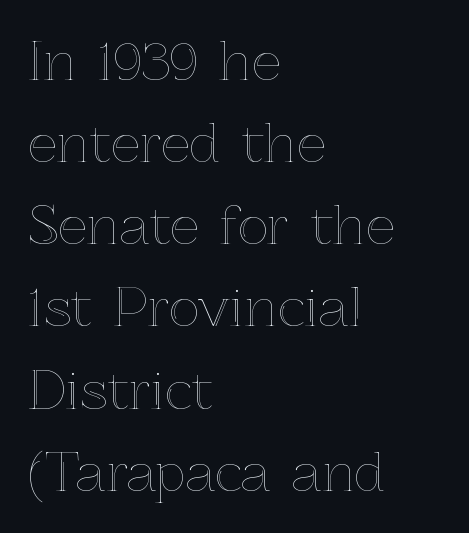
The image shows 52 px text type, upright; set left-aligned, normal line spacing (1.58x), normal letter spacing, not underlined; a medium x-height.
